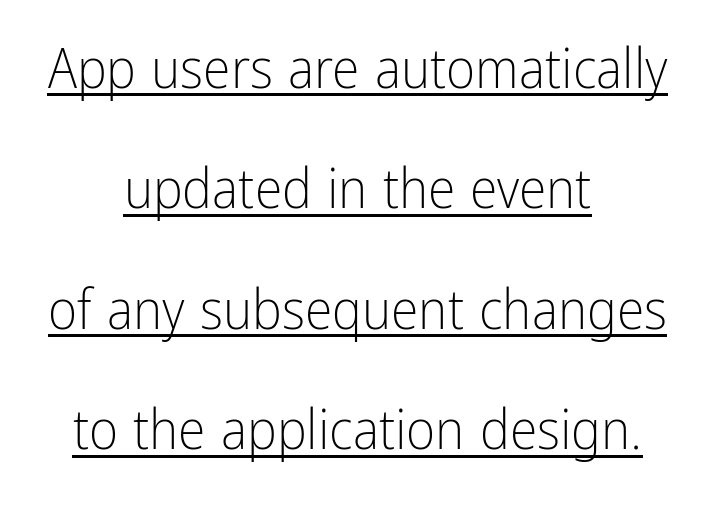
The image shows 56 px light, condensed sans-serif type, upright; set centered, loose line spacing (2.15x), normal letter spacing, underlined; low stroke contrast and a medium x-height.
